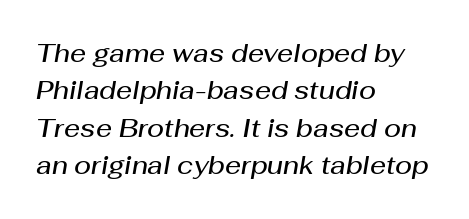
The image shows 25 px text type, italic (leaning right); set left-aligned, normal line spacing (1.5x), normal letter spacing, not underlined.
